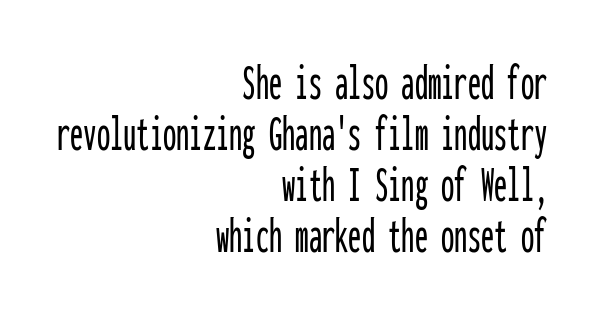
Q: Is the text italic (slanted)? A: No, it is upright.
Q: Is the typeface a serif or a sans-serif typeface? A: Sans-serif.
Q: Is the text underlined? A: No.
Q: How is the paragraph aligned? A: Right-aligned.
Q: Is the spacing between letters normal or unusually wide? A: Normal.
Q: Is the spacing between lines tight, normal or loose? A: Tight.
Q: Width (condensed, normal, or wide)? A: Condensed.
Q: Stroke contrast? A: Low.
Q: x-height? A: Medium.
Q: Monospaced? A: Yes.
